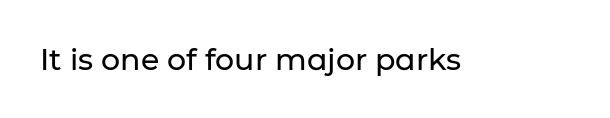
{"serif": "no", "italic": "no", "width": "normal", "stroke_contrast": "low", "x_height": "medium", "monospaced": "no", "underline": "no", "letter_spacing": "normal", "letter_spacing_em": 0.0, "glyph_px": 30}
